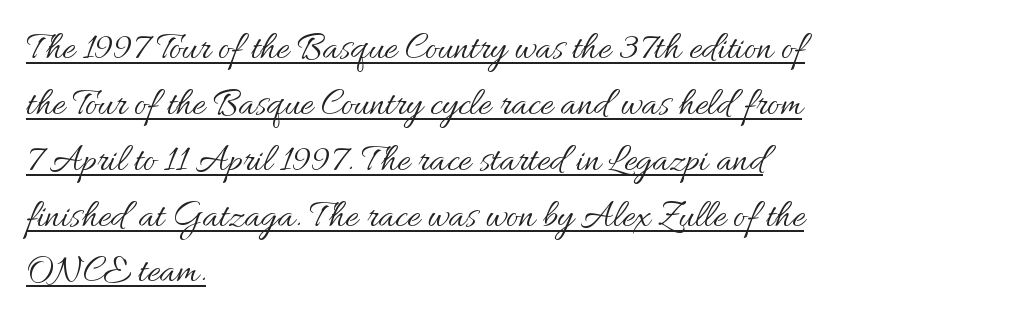
The image shows 38 px regular-weight type; set left-aligned, normal line spacing (1.47x), normal letter spacing, underlined; medium stroke contrast and a small x-height.
